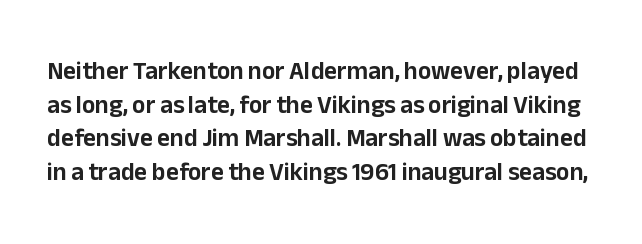
This block has exactly the height ordinary leading produces. The tracking reads as untouched default to a designer's eye. This rendering features lettering with no underline. Ordinary non-slanted type is in use.
